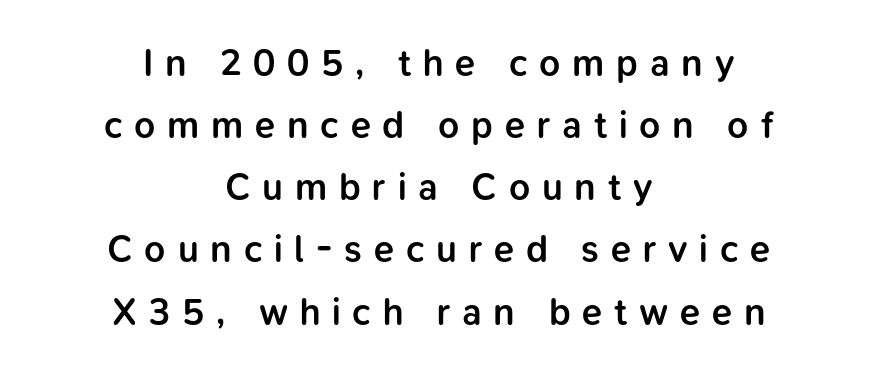
The image shows 37 px semibold sans-serif type, upright; set centered, normal line spacing (1.68x), unusually wide letter spacing (+0.32 em), not underlined; low stroke contrast and a medium x-height.
